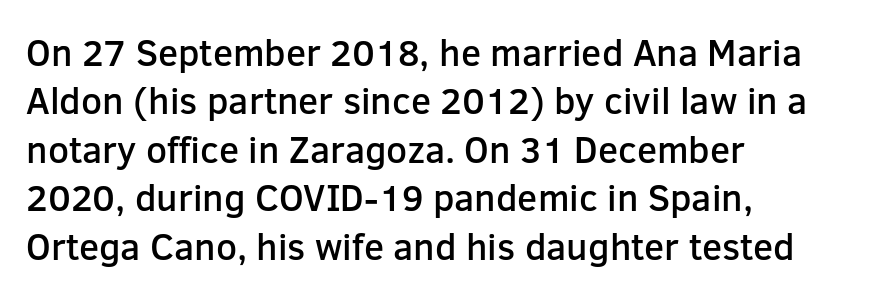
Q: Is the text bold? A: Semi-bold.
Q: Is the text italic (slanted)? A: No, it is upright.
Q: Is the typeface a serif or a sans-serif typeface? A: Sans-serif.
Q: Is the text underlined? A: No.
Q: How is the paragraph aligned? A: Left-aligned.
Q: Is the spacing between letters normal or unusually wide? A: Normal.
Q: Is the spacing between lines tight, normal or loose? A: Normal.
Q: Width (condensed, normal, or wide)? A: Normal.
Q: Stroke contrast? A: Low.
Q: x-height? A: Medium.
Q: Monospaced? A: No.
